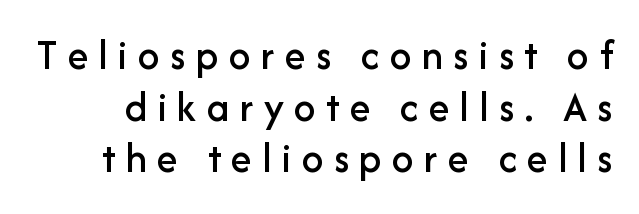
The image shows 43 px sans-serif type, upright; set line spacing 1.2x, unusually wide letter spacing (+0.24 em), not underlined; low stroke contrast and a medium x-height.
